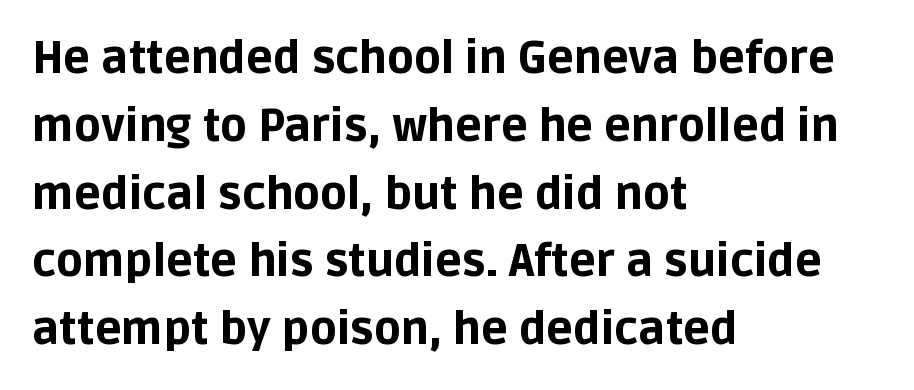
{"serif": "no", "italic": "no", "bold": "yes", "weight": "bold", "width": "normal", "stroke_contrast": "low", "x_height": "large", "monospaced": "no", "underline": "no", "align": "left", "line_spacing": "normal", "line_spacing_ratio": 1.54, "letter_spacing": "normal", "letter_spacing_em": 0.0, "glyph_px": 44}
